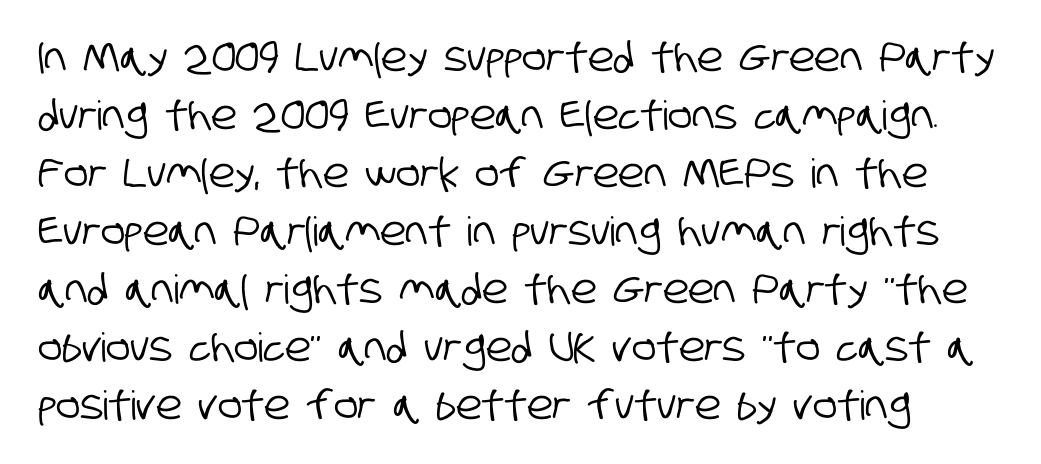
The horizontal fit of the characters is conventional and even. I'd call this a sans setting — the letters go barefoot. Descenders hang freely into open space. Think of a printed novel: that variable character pitch is what you see here. Students, observe: this is what conventionally led text looks like.
